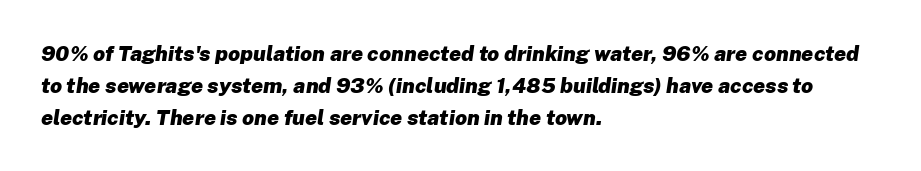
Q: Is the text bold? A: Yes.
Q: Is the text italic (slanted)? A: Yes, it leans right by about 8 degrees.
Q: Is the text underlined? A: No.
Q: How is the paragraph aligned? A: Left-aligned.
Q: Is the spacing between letters normal or unusually wide? A: Normal.
Q: Is the spacing between lines tight, normal or loose? A: Normal.
